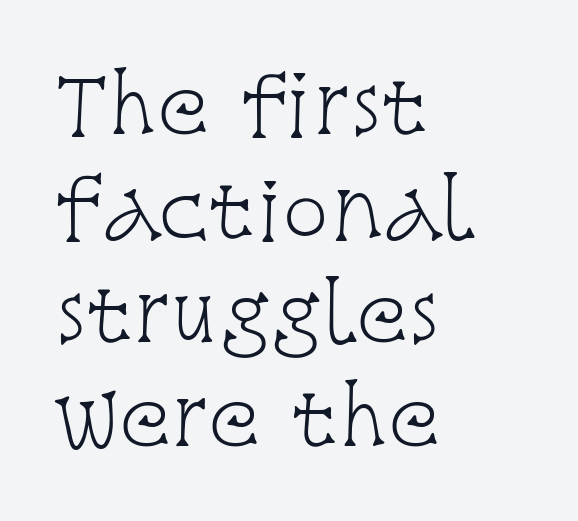
Q: Is the text bold? A: No.
Q: Is the text italic (slanted)? A: No, it is upright.
Q: Is the typeface a serif or a sans-serif typeface? A: Serif.
Q: Is the text underlined? A: No.
Q: How is the paragraph aligned? A: Left-aligned.
Q: Is the spacing between letters normal or unusually wide? A: Normal.
Q: Is the spacing between lines tight, normal or loose? A: Normal.
Q: Width (condensed, normal, or wide)? A: Condensed.
Q: Stroke contrast? A: Low.
Q: x-height? A: Large.
Q: Monospaced? A: No.
